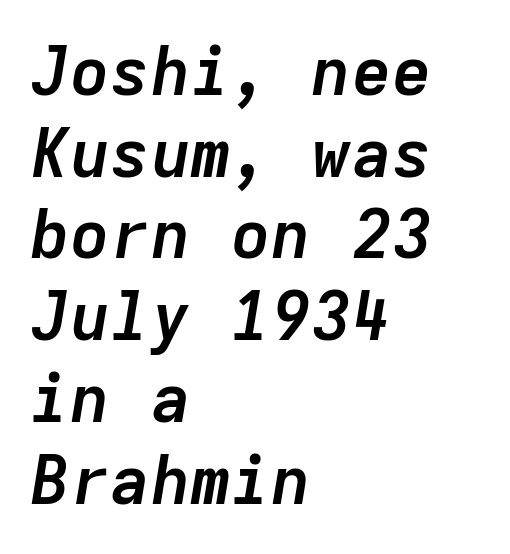
{"italic": "yes", "lean": "right", "slant_degrees": 9, "bold": "yes", "weight": "semibold", "width": "normal", "stroke_contrast": "low", "x_height": "medium", "monospaced": "yes", "underline": "no", "align": "left", "line_spacing_ratio": 1.22, "letter_spacing": "normal", "letter_spacing_em": 0.0, "glyph_px": 67}
